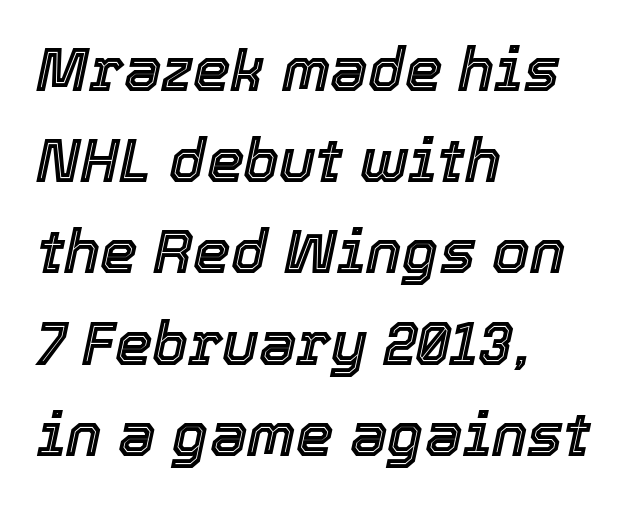
{"italic": "yes", "lean": "right", "slant_degrees": 12, "width": "normal", "x_height": "medium", "monospaced": "no", "underline": "no", "align": "left", "line_spacing": "normal", "line_spacing_ratio": 1.52, "letter_spacing": "normal", "letter_spacing_em": 0.0, "glyph_px": 60}
